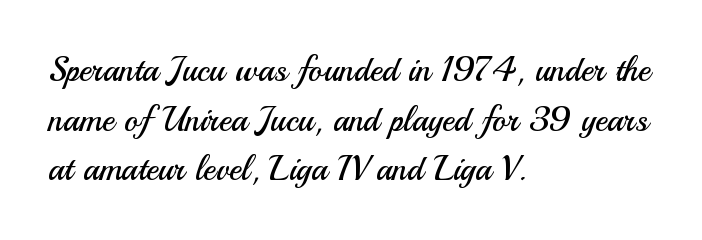
The image shows 34 px regular-weight sans-serif type; set left-aligned, normal line spacing (1.46x), normal letter spacing, not underlined; medium stroke contrast and a small x-height.
